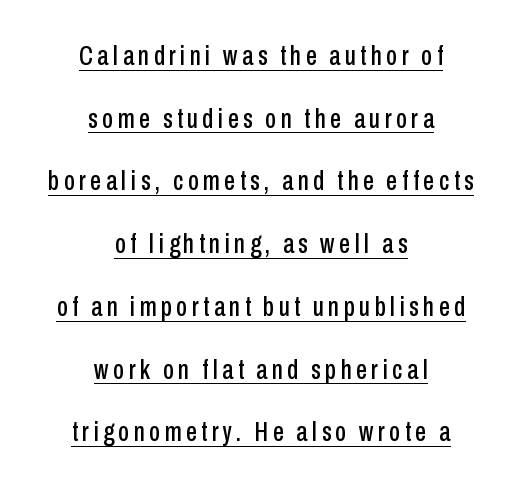
{"serif": "no", "italic": "no", "width": "condensed", "stroke_contrast": "low", "x_height": "medium", "monospaced": "no", "underline": "yes", "align": "center", "line_spacing": "loose", "line_spacing_ratio": 2.24, "glyph_px": 28}
